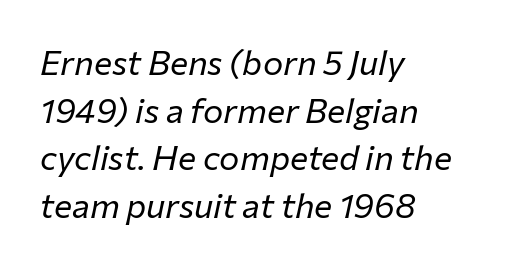
The image shows 34 px regular-weight type, italic (leaning right); set left-aligned, normal line spacing (1.4x), normal letter spacing, not underlined; low stroke contrast and a medium x-height.
